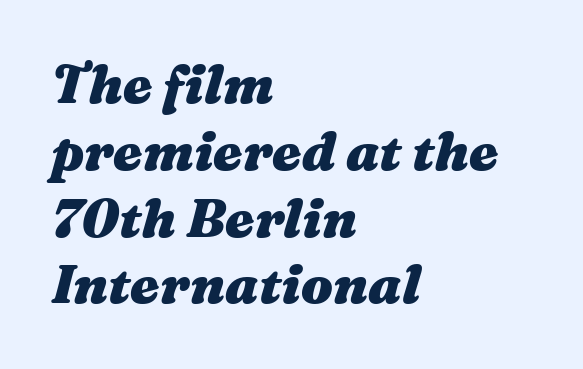
The image shows 53 px heavy, wide type, italic (leaning right); set left-aligned, normal line spacing (1.26x), normal letter spacing, not underlined; medium stroke contrast and a medium x-height.
